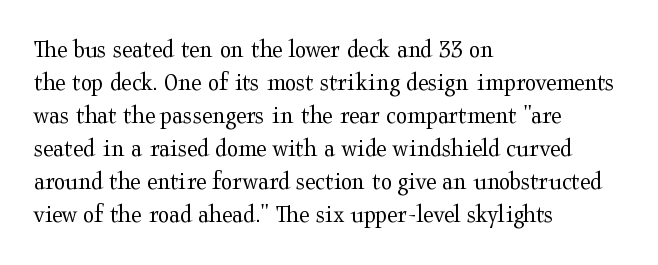
The image shows 26 px text type, upright; set left-aligned, normal line spacing (1.27x), normal letter spacing, not underlined.
